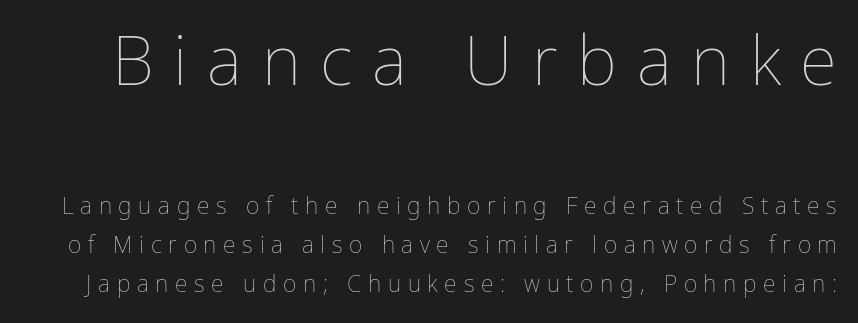
The image shows 68 px thin type, upright; set line spacing 1.71x, unusually wide letter spacing (+0.29 em), not underlined; the first (top) block is 2.96x larger; low stroke contrast and a medium x-height.
